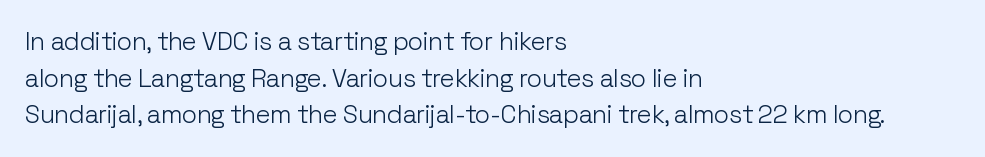
Weight: in the light-to-regular range. In CSS terms this would be text-align: left. The letters stand straight up with perfectly vertical stems. Each new line begins a customary step beneath the previous one. Characters follow at the spacing the type designer built in.
